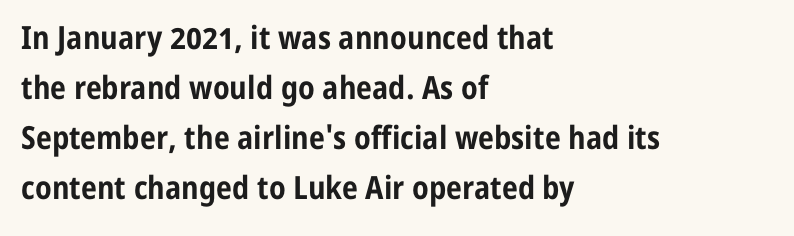
Q: Is the text bold? A: Yes.
Q: Is the text italic (slanted)? A: No, it is upright.
Q: Is the typeface a serif or a sans-serif typeface? A: Sans-serif.
Q: Is the text underlined? A: No.
Q: How is the paragraph aligned? A: Left-aligned.
Q: Is the spacing between letters normal or unusually wide? A: Normal.
Q: Is the spacing between lines tight, normal or loose? A: Normal.
Q: Width (condensed, normal, or wide)? A: Condensed.
Q: Stroke contrast? A: Low.
Q: x-height? A: Medium.
Q: Monospaced? A: No.
